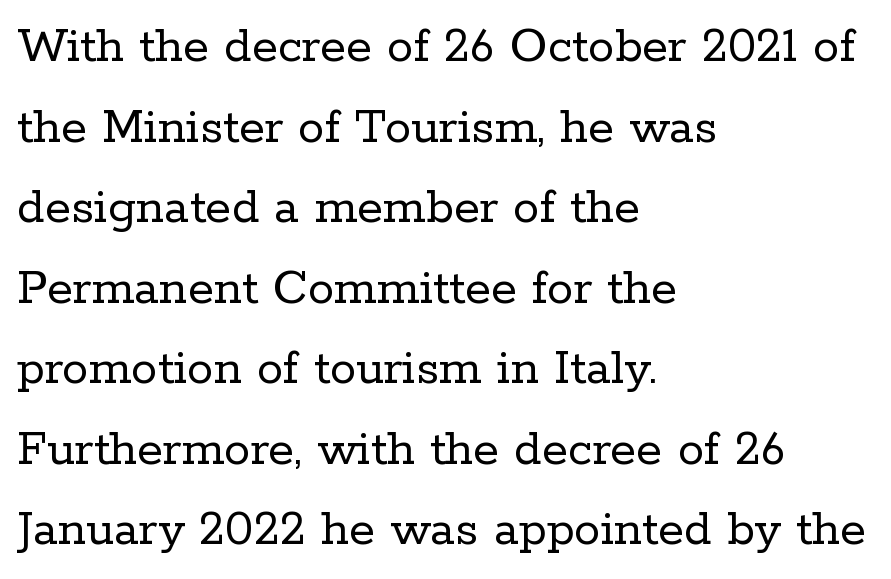
{"serif": "yes", "italic": "no", "bold": "no", "weight": "regular", "width": "normal", "stroke_contrast": "low", "x_height": "medium", "monospaced": "no", "underline": "no", "align": "left", "line_spacing": "normal", "line_spacing_ratio": 1.52, "letter_spacing": "normal", "letter_spacing_em": 0.0, "glyph_px": 53}
